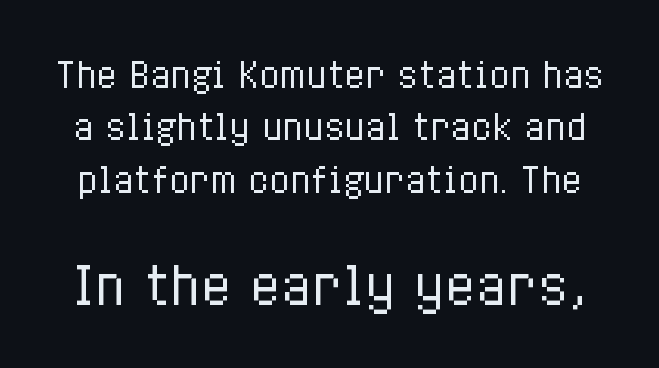
Q: Is the text bold? A: No.
Q: Is the text italic (slanted)? A: No, it is upright.
Q: Is the text underlined? A: No.
Q: Is the spacing between letters normal or unusually wide? A: Normal.
Q: Is the spacing between lines tight, normal or loose? A: Normal.
Q: Which block of text is set in a larger size, the first (top) or the second (bottom)? A: The second (bottom) one.
Q: Width (condensed, normal, or wide)? A: Condensed.
Q: Stroke contrast? A: Low.
Q: x-height? A: Medium.
Q: Monospaced? A: No.
